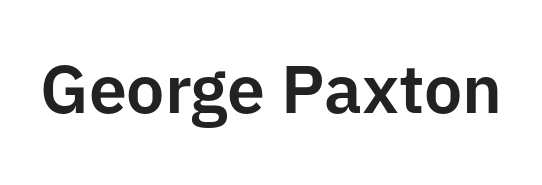
The image shows 68 px sans-serif type, upright; set normal letter spacing, not underlined; low stroke contrast and a medium x-height.
